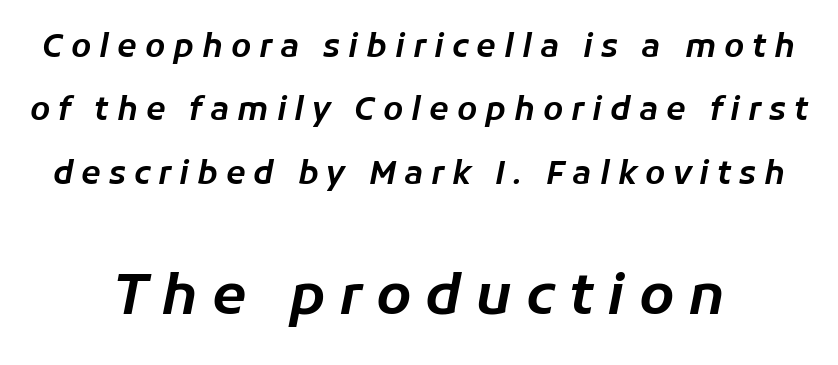
You get the small type first, then a jump to larger type. Is this a fixed-width face? No — the glyphs have proportional, varying widths. This rendering features lettering with no underline. The passage shown stacks its lines with a broad gap. Notice how the stems are inclined rather than vertical — that's the hallmark of italics. This sample uses expanded letter spacing, leaving extra air between glyphs.
